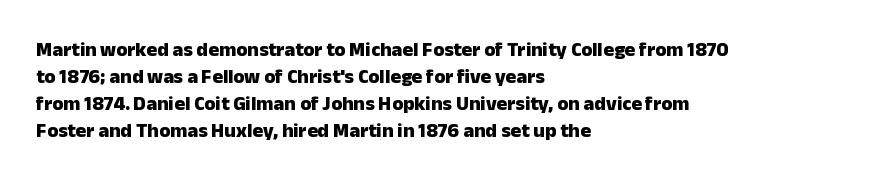
The image shows 20 px bold type, upright; set left-aligned, normal line spacing (1.35x), normal letter spacing, not underlined.
